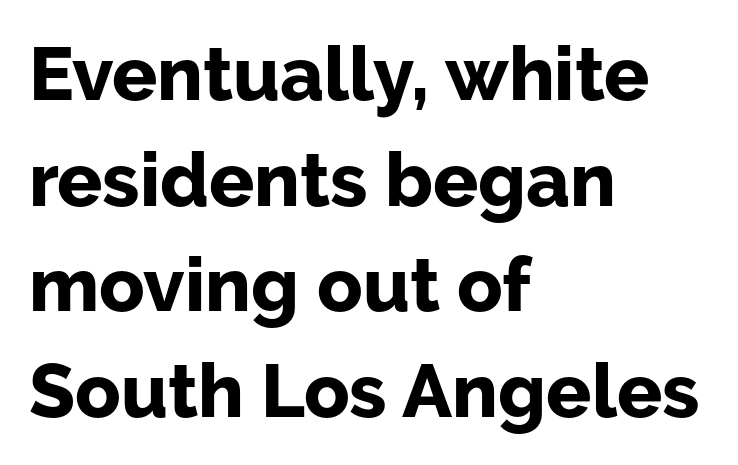
The image shows 75 px bold sans-serif type, upright; set left-aligned, normal line spacing (1.41x), normal letter spacing, not underlined; low stroke contrast and a medium x-height.
